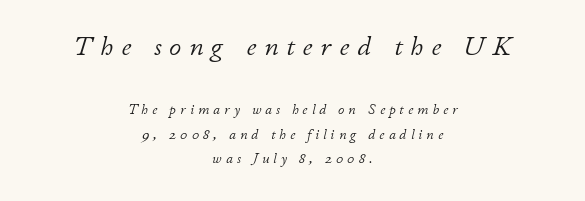
Q: Is the text bold? A: No.
Q: Is the text italic (slanted)? A: Yes, it leans right by about 11 degrees.
Q: Is the text underlined? A: No.
Q: How is the paragraph aligned? A: Centered.
Q: Is the spacing between letters normal or unusually wide? A: Unusually wide.
Q: Which block of text is set in a larger size, the first (top) or the second (bottom)? A: The first (top) one.
